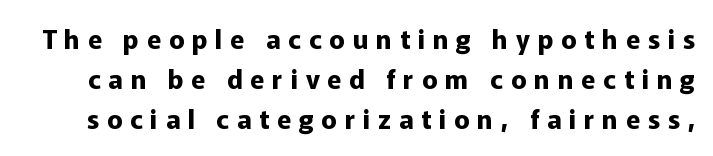
Loose tracking; the words dissolve into strings of separated letters. Strong, thick strokes mark this as bold type. Notice how the stems are strictly vertical — no italics here. The designer left line spacing at the default. The words here are not underlined.
